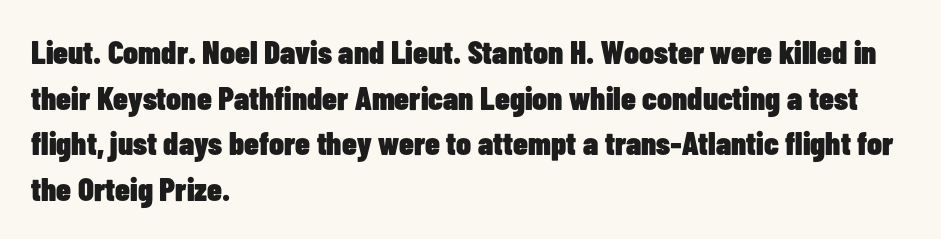
The image shows 33 px heavy, condensed sans-serif type, upright; set left-aligned, normal line spacing (1.38x), normal letter spacing, not underlined; low stroke contrast and a medium x-height.
